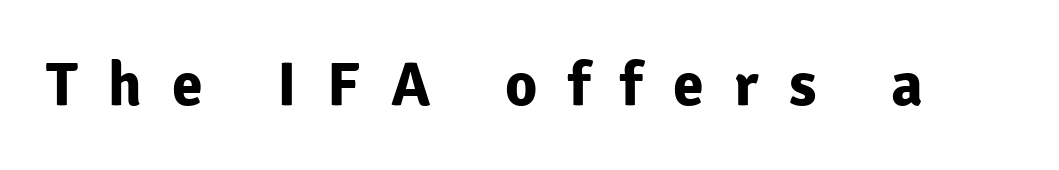
Q: Is the text bold? A: Yes.
Q: Is the text italic (slanted)? A: No, it is upright.
Q: Is the typeface a serif or a sans-serif typeface? A: Sans-serif.
Q: Is the text underlined? A: No.
Q: Is the spacing between letters normal or unusually wide? A: Unusually wide.
Q: Width (condensed, normal, or wide)? A: Normal.
Q: Stroke contrast? A: Low.
Q: x-height? A: Medium.
Q: Monospaced? A: No.
